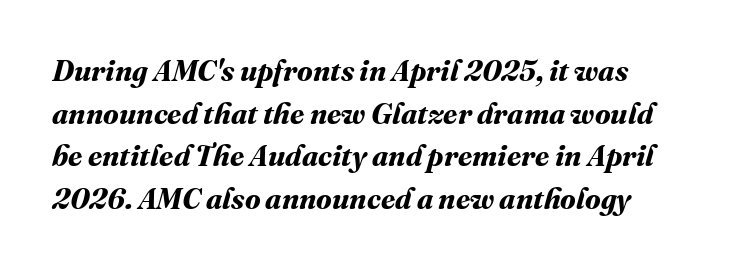
{"bold": "yes", "weight": "bold", "width": "normal", "stroke_contrast": "medium", "x_height": "medium", "monospaced": "no", "underline": "no", "line_spacing": "normal", "line_spacing_ratio": 1.47, "letter_spacing": "normal", "letter_spacing_em": 0.0, "glyph_px": 29}
